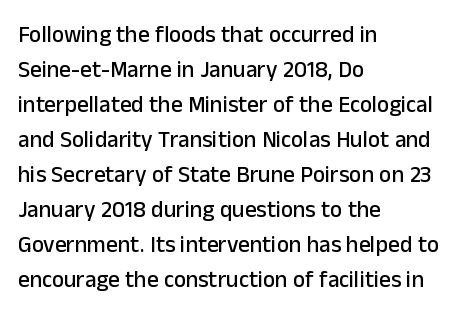
The image shows 23 px text type, upright; set left-aligned, normal line spacing (1.52x), normal letter spacing, not underlined.
